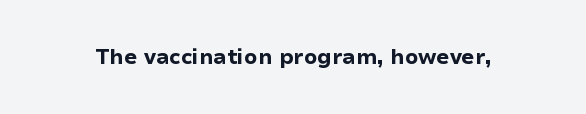
{"italic": "no", "bold": "yes", "underline": "no", "letter_spacing": "normal", "letter_spacing_em": 0.0, "glyph_px": 21}
